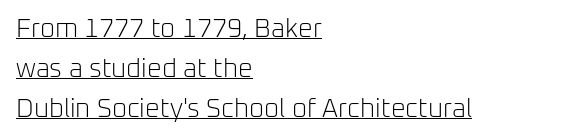
The rendering uses a moderate line-height, typical for paragraphs. The passage shown has conventional tracking throughout. The letters stand straight up with perfectly vertical stems. The rendering anchors every line to the left-hand side. Honestly, the underline is the first thing you notice here.
